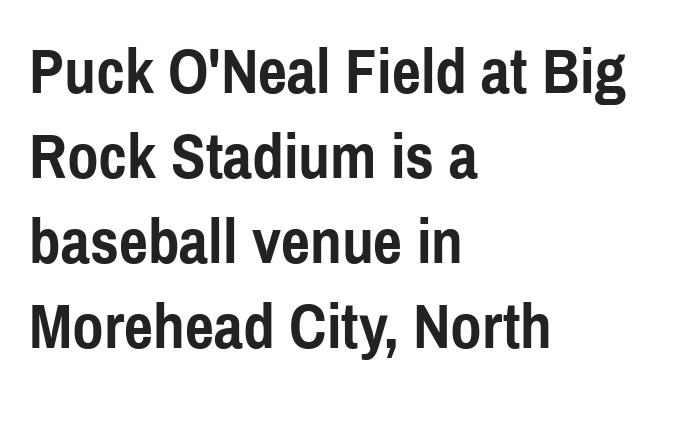
Note the varied advance widths — an 'i' is clearly narrower than an 'm'. Glyph-to-glyph distance matches everyday printed text. You can tell it's not italic because the verticals are truly vertical. The paragraph has a hard left edge and a soft right edge. The letters carry no serifs — their stems end cleanly without finishing strokes.
